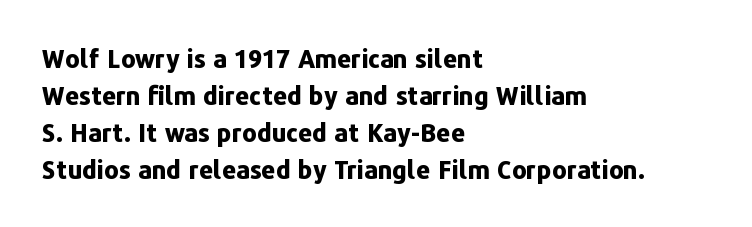
The image shows 25 px bold type, upright; set left-aligned, normal line spacing (1.48x), normal letter spacing, not underlined.
